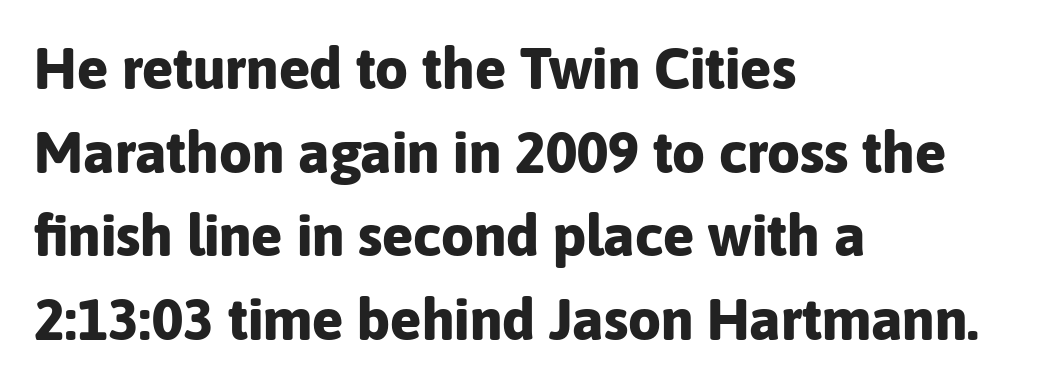
{"serif": "no", "italic": "no", "bold": "yes", "weight": "bold", "width": "normal", "stroke_contrast": "low", "x_height": "medium", "monospaced": "no", "underline": "no", "align": "left", "line_spacing": "normal", "line_spacing_ratio": 1.44, "letter_spacing": "normal", "letter_spacing_em": 0.0, "glyph_px": 58}
